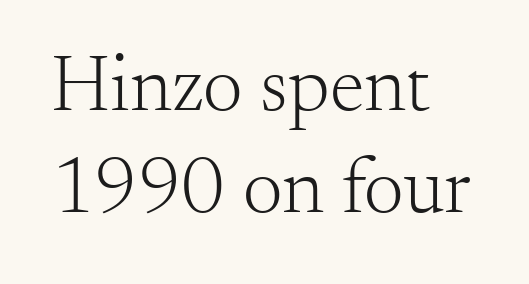
{"serif": "yes", "italic": "no", "bold": "no", "weight": "light", "width": "normal", "stroke_contrast": "medium", "x_height": "small", "monospaced": "no", "underline": "no", "align": "left", "line_spacing": "normal", "line_spacing_ratio": 1.29, "letter_spacing": "normal", "letter_spacing_em": 0.0, "glyph_px": 79}
